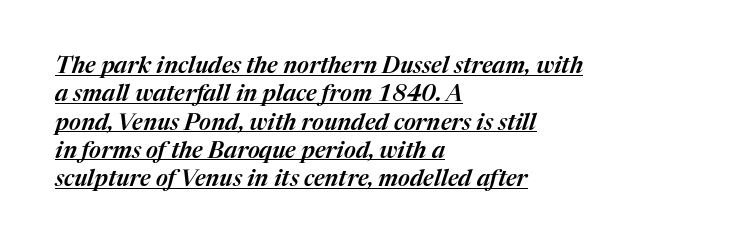
The image shows 23 px text type, italic (leaning right); set left-aligned, line spacing 1.23x, normal letter spacing, underlined.
